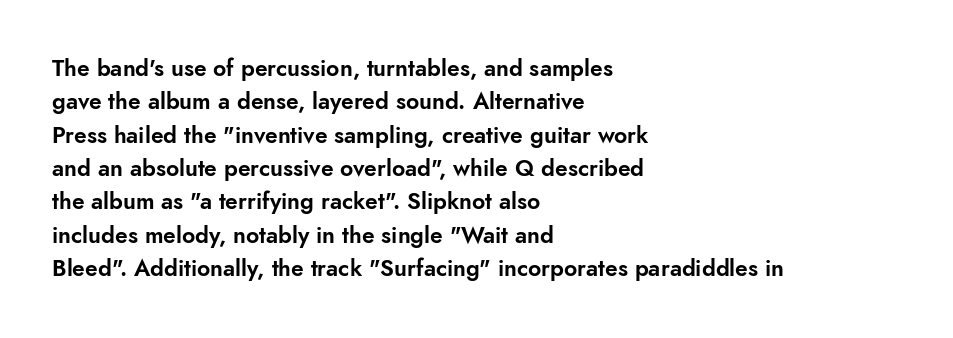
Q: Is the text italic (slanted)? A: No, it is upright.
Q: Is the text underlined? A: No.
Q: How is the paragraph aligned? A: Left-aligned.
Q: Is the spacing between letters normal or unusually wide? A: Normal.
Q: Is the spacing between lines tight, normal or loose? A: Normal.
